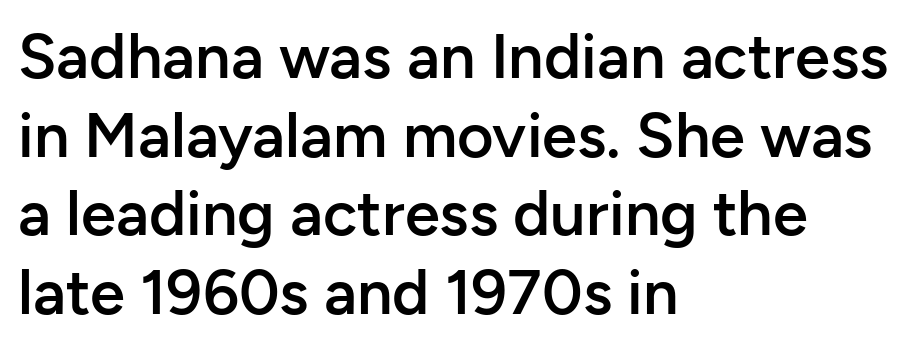
The image shows 63 px semibold sans-serif type, upright; set left-aligned, normal line spacing (1.25x), normal letter spacing, not underlined; low stroke contrast and a medium x-height.
